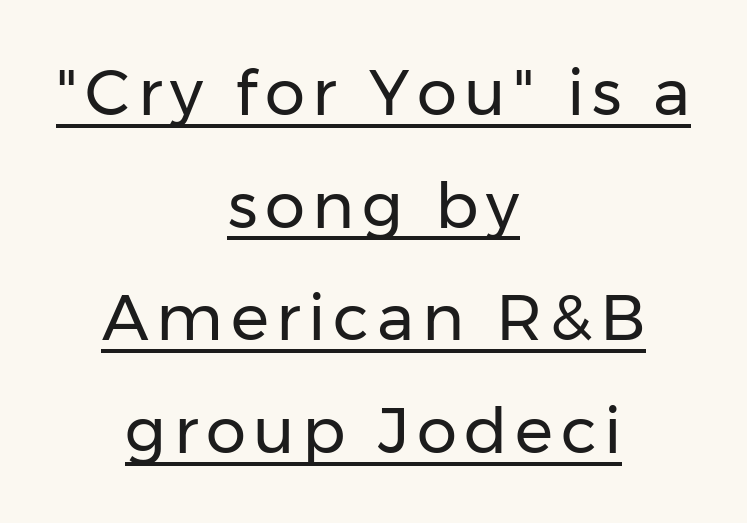
Q: Is the text bold? A: No.
Q: Is the text italic (slanted)? A: No, it is upright.
Q: Is the typeface a serif or a sans-serif typeface? A: Sans-serif.
Q: Is the text underlined? A: Yes.
Q: How is the paragraph aligned? A: Centered.
Q: Width (condensed, normal, or wide)? A: Normal.
Q: Stroke contrast? A: Low.
Q: x-height? A: Medium.
Q: Monospaced? A: No.
